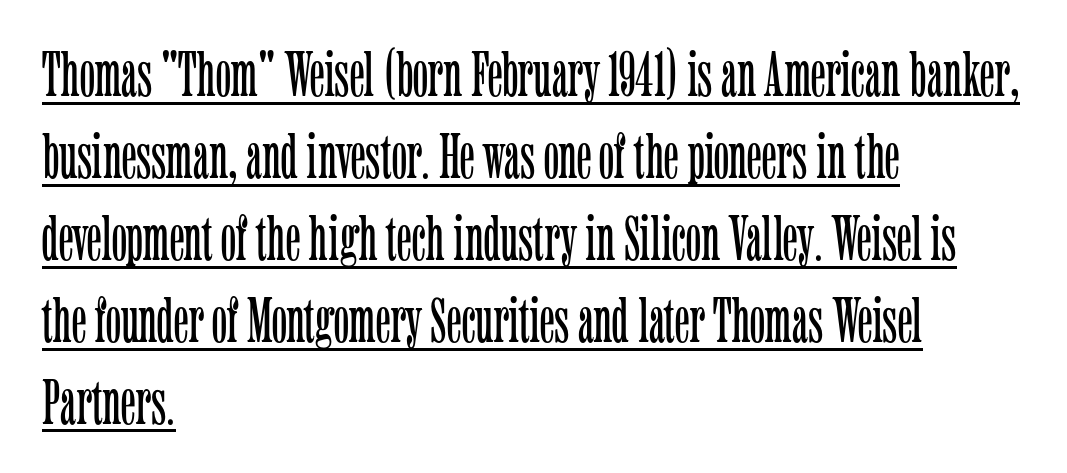
The axis of the letterforms is exactly vertical. Students, observe: this is what conventionally led text looks like. One-word summary of the alignment: left. How are the letters spaced? Ordinarily, with no added tracking. Spacing verdict: proportional, widths tailored to each character. Small tapered or slab feet sit at the stroke ends, so this counts as serif.
